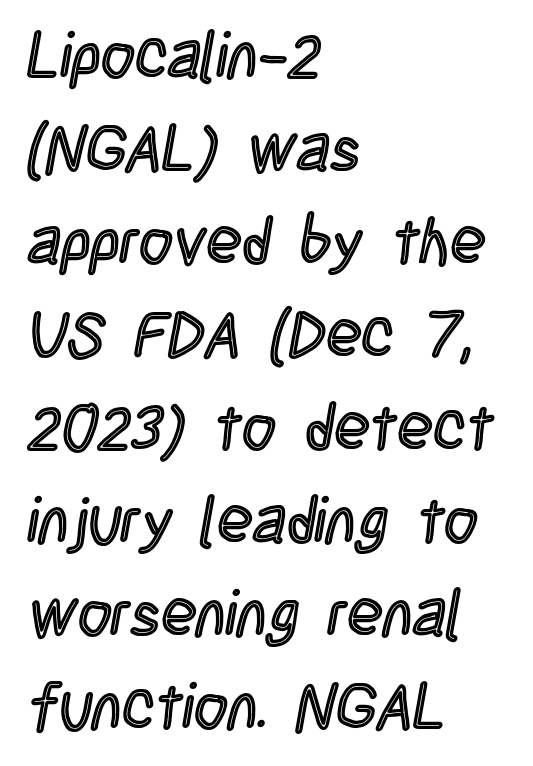
The image shows 65 px condensed type; set left-aligned, normal line spacing (1.43x), normal letter spacing, not underlined; a large x-height.
